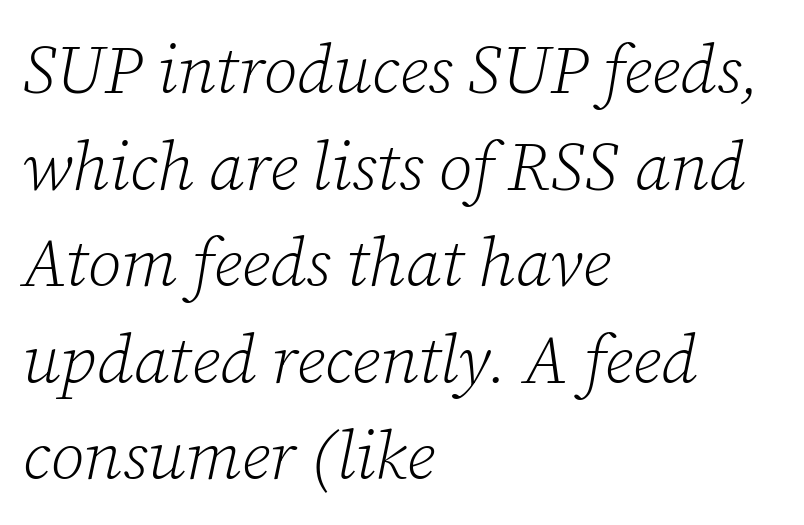
The paragraph has a hard left edge and a soft right edge. Type style note: has serifs. A normal amount of white space separates one row of letters from the next. The axis of the letterforms is tilted away from vertical. Weight: not bold — regular or lighter.
